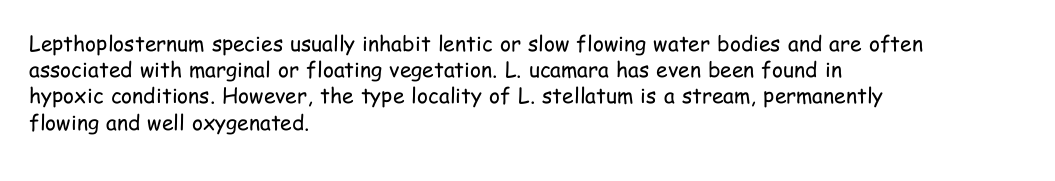
Does extra space separate the letters? No, they use regular spacing. Layout note: lines flush left. The area under the type is left untouched. This reads as an unemphasized weight, regular at the heaviest. This is roman type, the default non-slanted kind. Vertical spacing — default.
